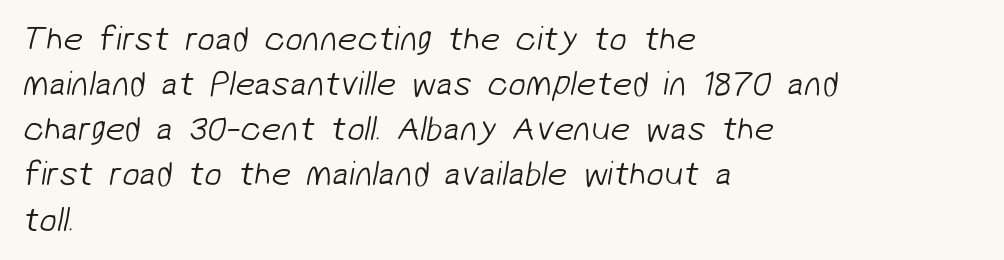
Q: Is the text bold? A: No.
Q: Is the typeface a serif or a sans-serif typeface? A: Sans-serif.
Q: Is the text underlined? A: No.
Q: How is the paragraph aligned? A: Left-aligned.
Q: Is the spacing between letters normal or unusually wide? A: Normal.
Q: Is the spacing between lines tight, normal or loose? A: Normal.
Q: Width (condensed, normal, or wide)? A: Normal.
Q: Stroke contrast? A: Low.
Q: x-height? A: Medium.
Q: Monospaced? A: No.
